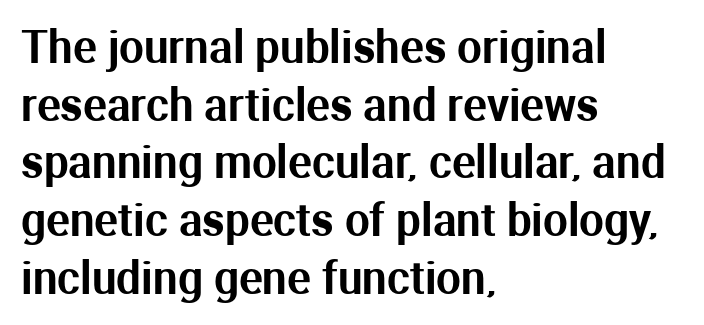
Does the lettering tilt? It doesn't — this is upright. Successive baselines arrive at the customary interval. Short and long lines alike share a common starting point at left. The passage shown is not underscored anywhere. The line texture is even and compact thanks to regular tracking.
